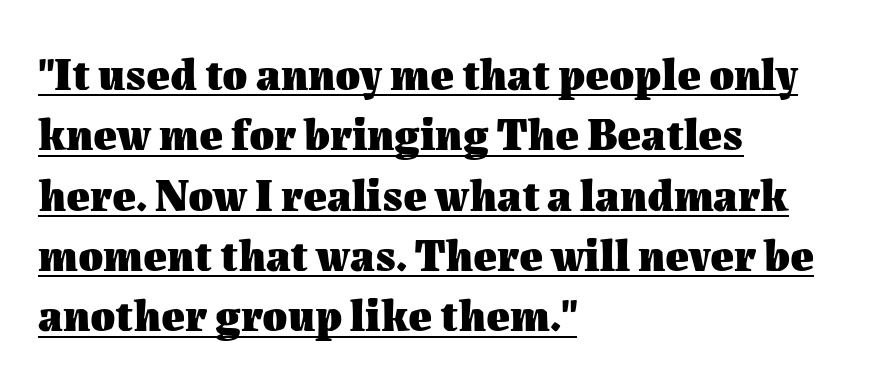
The rendering keeps characters at their native spacing. The typesetter chose a ragged-right arrangement here. Tall strokes in this sample are plumb rather than angled. You'd pick this weight for a headline — it's a proper bold. Regular leading. A typographer would call this underscored text.
